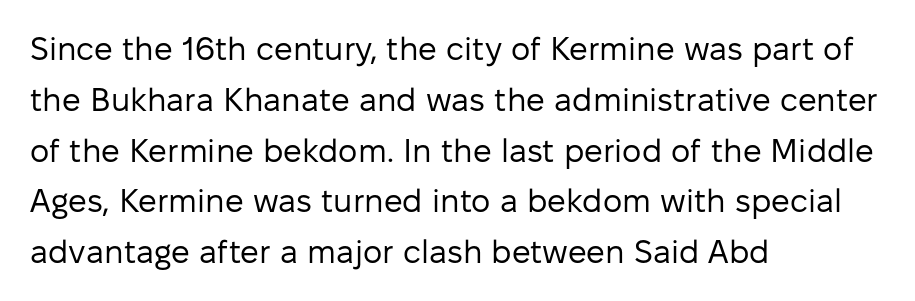
Q: Is the text bold? A: No.
Q: Is the text italic (slanted)? A: No, it is upright.
Q: Is the typeface a serif or a sans-serif typeface? A: Sans-serif.
Q: Is the text underlined? A: No.
Q: How is the paragraph aligned? A: Left-aligned.
Q: Is the spacing between letters normal or unusually wide? A: Normal.
Q: Is the spacing between lines tight, normal or loose? A: Normal.
Q: Width (condensed, normal, or wide)? A: Normal.
Q: Stroke contrast? A: Low.
Q: x-height? A: Medium.
Q: Monospaced? A: No.
